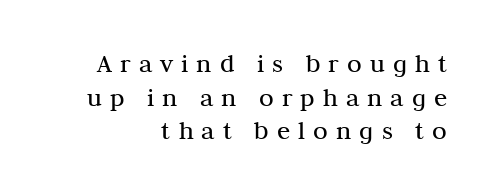
The line-height multiplier appears to be the usual default. Each stroke keeps to a modest, everyday thickness or less. Compared with typical body copy, the letter spacing here is much looser. When letters stand straight like this, we call the style roman or upright. The paragraph shown leans on its right margin. Decoration check: the copy has no underline.
